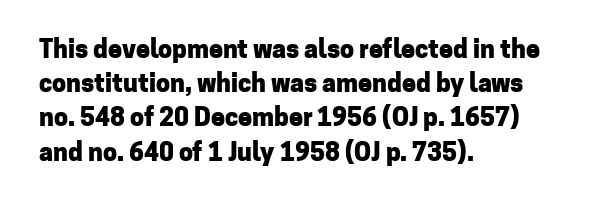
The lines in this sample share a left origin and differ only in where they stop. Summary of vertical rhythm: regular, with standard interline spacing. Italic: no, the glyphs are upright roman. The letterforms sit shoulder to shoulder at normal distance. Set as a true bold cut, around the 700 mark. The baseline area is clear.
